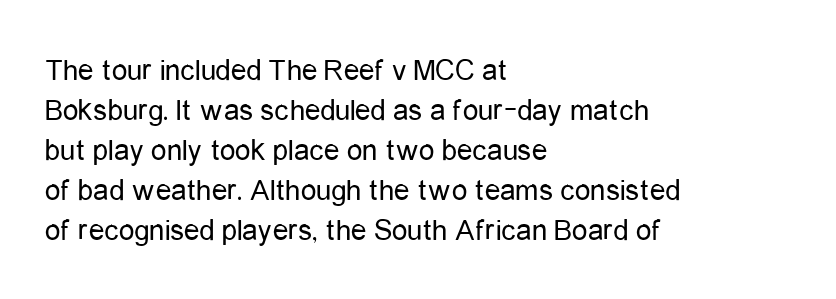
{"serif": "no", "italic": "no", "bold": "no", "weight": "regular", "width": "condensed", "stroke_contrast": "low", "x_height": "medium", "monospaced": "no", "underline": "no", "align": "left", "line_spacing": "normal", "line_spacing_ratio": 1.29, "letter_spacing": "normal", "letter_spacing_em": 0.0, "glyph_px": 31}
